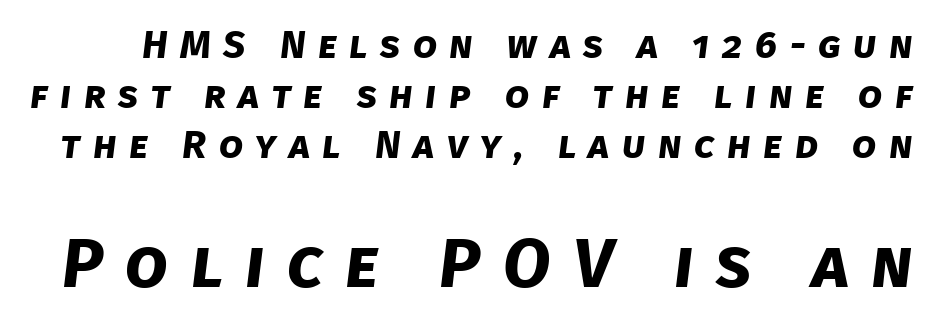
The image shows 69 px bold sans-serif type; set normal line spacing (1.28x), unusually wide letter spacing (+0.32 em), not underlined; the second (bottom) block is 1.77x larger; low stroke contrast and a large x-height.
